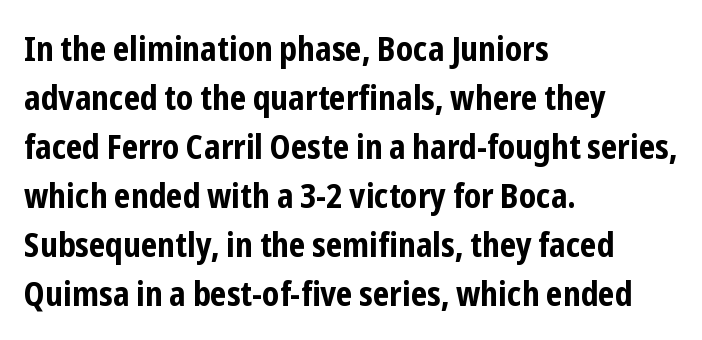
The image shows 34 px bold, condensed sans-serif type, upright; set left-aligned, normal line spacing (1.44x), normal letter spacing, not underlined; low stroke contrast and a medium x-height.
